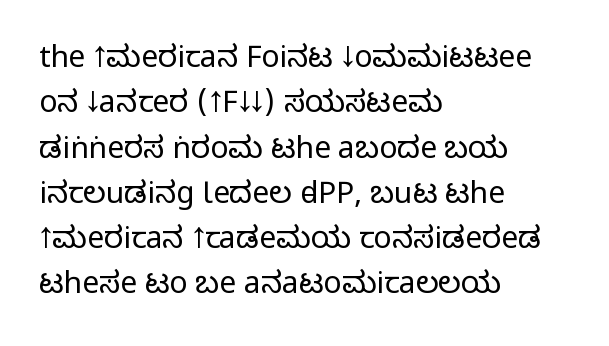
Left-aligned paragraph, ragged on the right. Each stroke keeps to a modest, everyday thickness or less. The passage shown stacks its lines at a standard gap. Look at the bottom of the vertical strokes: they stop flat, with no serifs.
